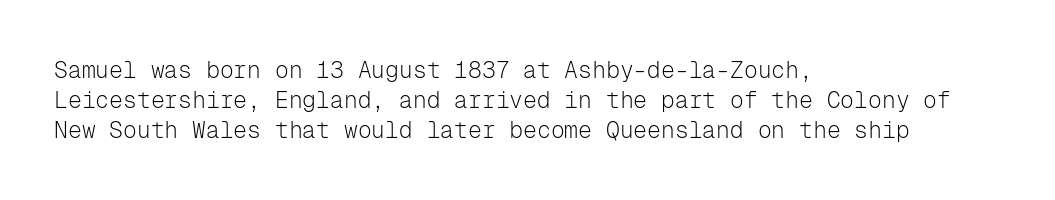
Teacher's note: observe the even left margin — that is flush-left alignment. Does extra space separate the letters? No, they use regular spacing. In terms of posture, this sample is upright. The glyphs are unaccompanied by any horizontal stroke below them. The lines sit at an ordinary, default distance from one another.
